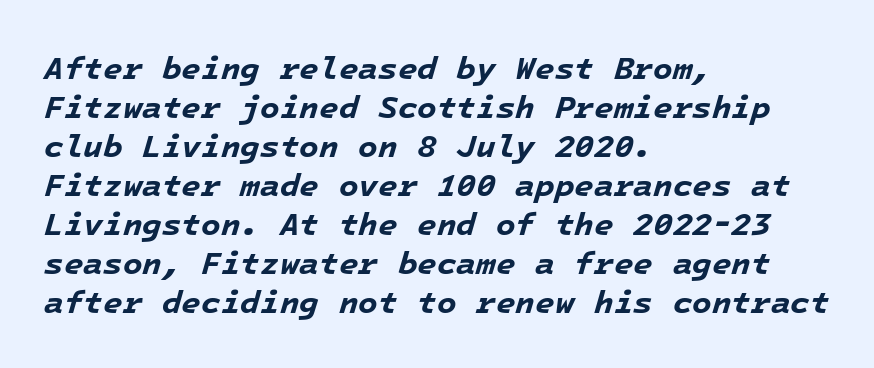
Q: Is the text bold? A: Yes.
Q: Is the text italic (slanted)? A: Yes, it leans right by about 16 degrees.
Q: Is the text underlined? A: No.
Q: How is the paragraph aligned? A: Left-aligned.
Q: Is the spacing between letters normal or unusually wide? A: Normal.
Q: Width (condensed, normal, or wide)? A: Normal.
Q: Stroke contrast? A: Low.
Q: x-height? A: Medium.
Q: Monospaced? A: Yes.
